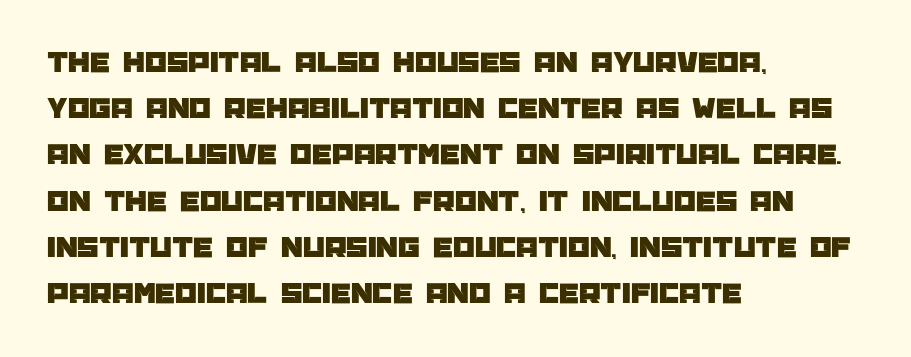
{"serif": "no", "italic": "no", "width": "normal", "stroke_contrast": "low", "x_height": "large", "monospaced": "no", "underline": "no", "align": "left", "line_spacing": "normal", "line_spacing_ratio": 1.49, "letter_spacing": "normal", "letter_spacing_em": 0.0, "glyph_px": 31}
